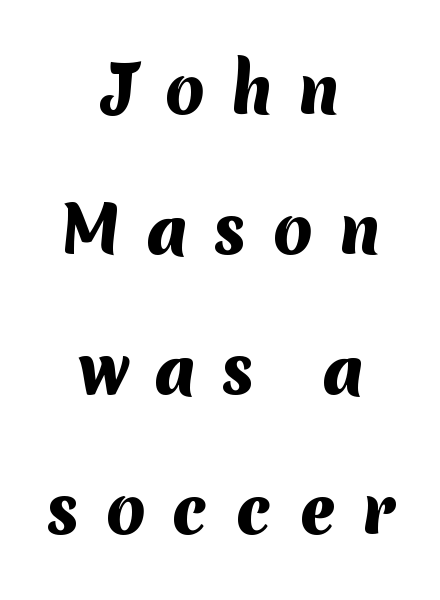
Reading down the block, each line starts at a different indent, mirrored at its end. Do the characters align in a grid? No, the font is proportional. Compared with an ordinary text face, these strokes are far heavier — a full bold. Leading is clearly above the norm, producing a sparse column. The space directly below the letters is spotless. The designer went with a sans here, leaving each stem footless.
